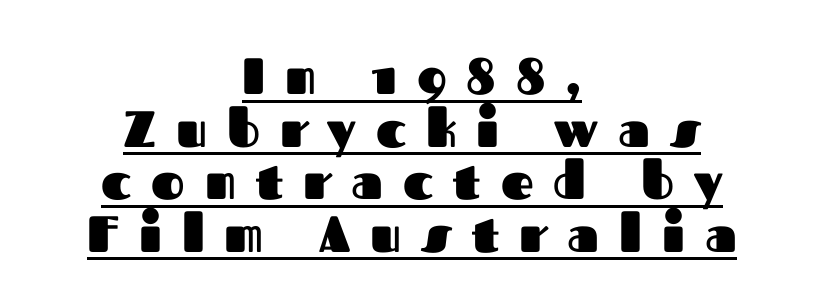
Think of a printed novel: that variable character pitch is what you see here. A continuous stroke trails under the words, as in a hyperlink. Typographic density is high because the face is bold. Italic: no, the glyphs are upright roman. How would I describe the line gaps? Narrow and economical. This rendering employs a face without finishing strokes, i.e., a sans-serif.
